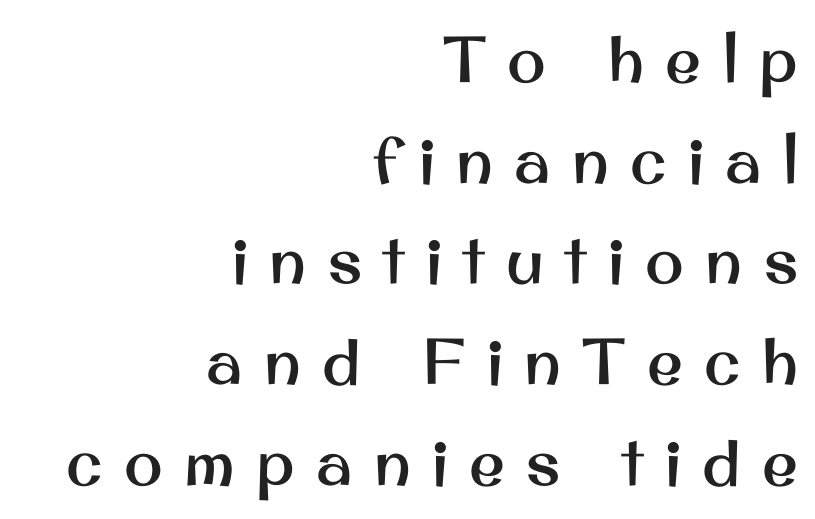
The compositor pushed each line to the right boundary. The specimen omits any rule beneath the text block's lines. These lines are rendered in a variable-pitch font. The axis of the letterforms is exactly vertical. Evenly set lines give the paragraph a standard silhouette.
